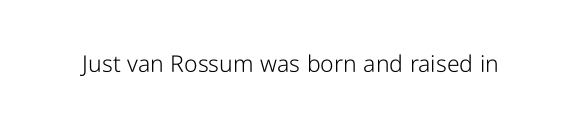
{"italic": "no", "bold": "no", "underline": "no", "letter_spacing": "normal", "letter_spacing_em": 0.0, "glyph_px": 23}
